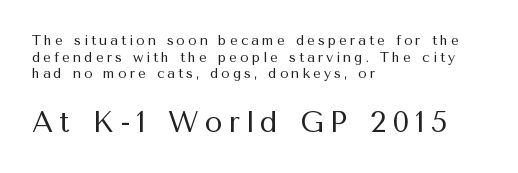
Reading top to bottom, the characters get bigger at the block break. Character widths vary here, with narrow letters taking less room than wide ones. Unbolded letterforms with no extra heft. No word sits above an underline. Posture: straight, roman, zero tilt. Every row of glyphs begins at an identical x-position on the left.
